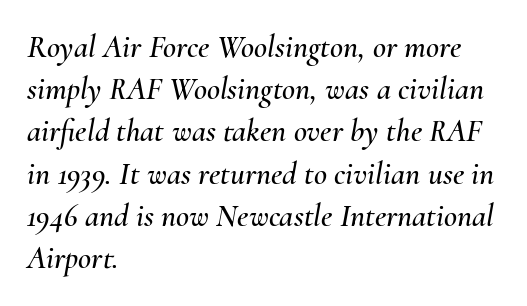
The image shows 32 px text type, italic (leaning right); set left-aligned, normal line spacing (1.32x), normal letter spacing, not underlined; medium stroke contrast and a small x-height.
